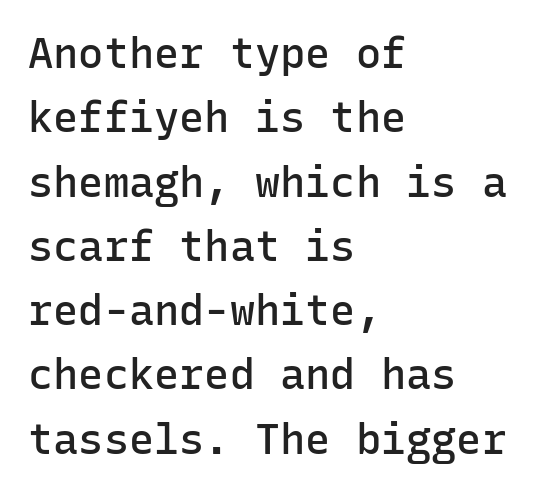
The image shows 42 px semibold sans-serif type, upright, monospaced; set left-aligned, normal line spacing (1.53x), normal letter spacing, not underlined; low stroke contrast and a medium x-height.
